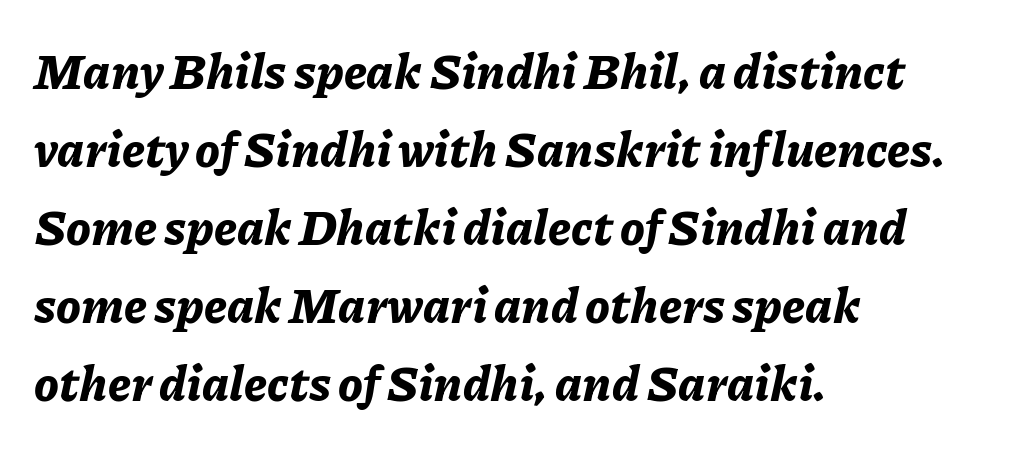
Q: Is the text bold? A: Yes.
Q: Is the text italic (slanted)? A: Yes, it leans right by about 11 degrees.
Q: Is the text underlined? A: No.
Q: How is the paragraph aligned? A: Left-aligned.
Q: Is the spacing between letters normal or unusually wide? A: Normal.
Q: Is the spacing between lines tight, normal or loose? A: Normal.
Q: Width (condensed, normal, or wide)? A: Normal.
Q: Stroke contrast? A: Low.
Q: x-height? A: Medium.
Q: Monospaced? A: No.
